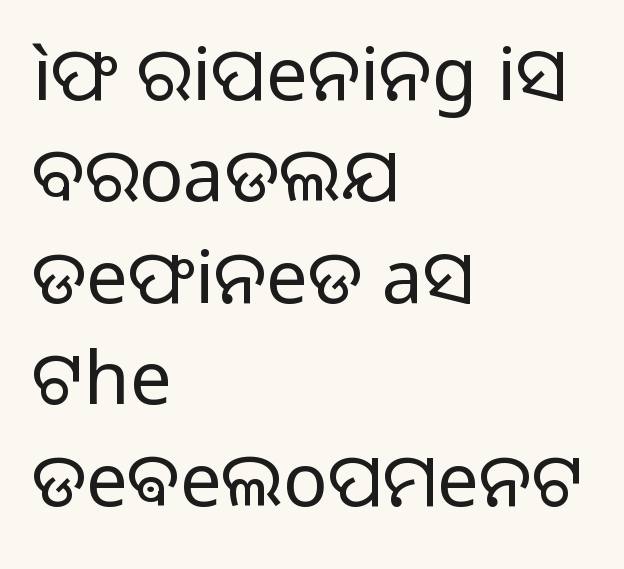
The image shows 74 px regular-weight sans-serif type, upright; set left-aligned, normal line spacing (1.37x), normal letter spacing, not underlined; low stroke contrast and a medium x-height.
